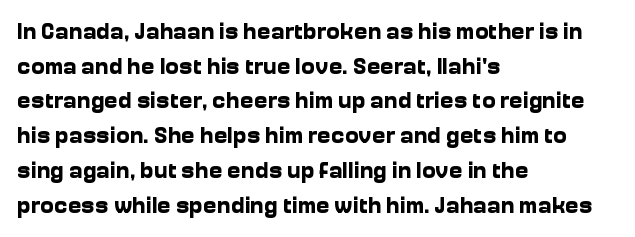
The image shows 23 px bold type, upright; set left-aligned, normal line spacing (1.51x), normal letter spacing, not underlined.
